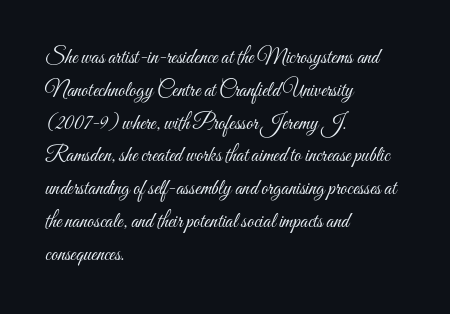
{"bold": "no", "underline": "no", "align": "left", "line_spacing": "normal", "line_spacing_ratio": 1.56, "letter_spacing": "normal", "letter_spacing_em": 0.0, "glyph_px": 21}
